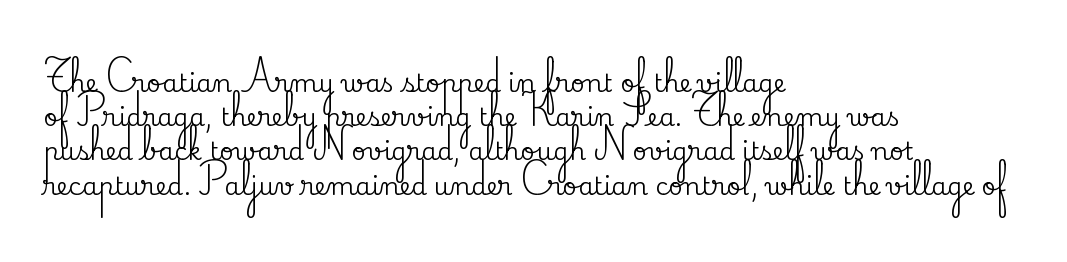
Q: Is the text italic (slanted)? A: No, it is upright.
Q: Is the text underlined? A: No.
Q: How is the paragraph aligned? A: Left-aligned.
Q: Is the spacing between letters normal or unusually wide? A: Normal.
Q: Is the spacing between lines tight, normal or loose? A: Normal.
